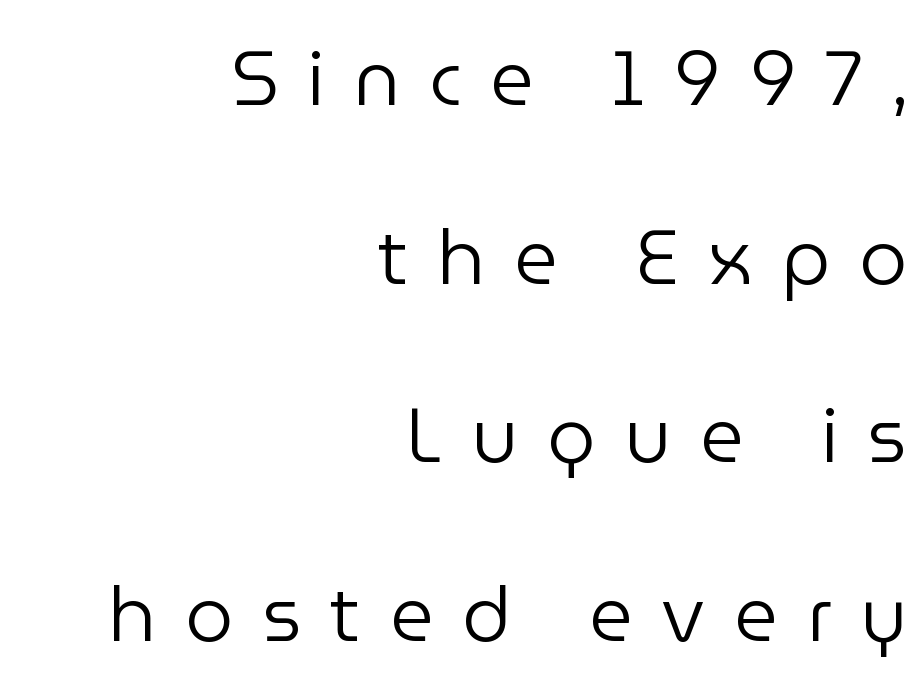
{"serif": "no", "italic": "no", "bold": "no", "weight": "regular", "width": "normal", "stroke_contrast": "low", "x_height": "medium", "monospaced": "no", "underline": "no", "align": "right", "line_spacing": "loose", "line_spacing_ratio": 2.35, "letter_spacing": "wide", "letter_spacing_em": 0.38, "glyph_px": 76}
